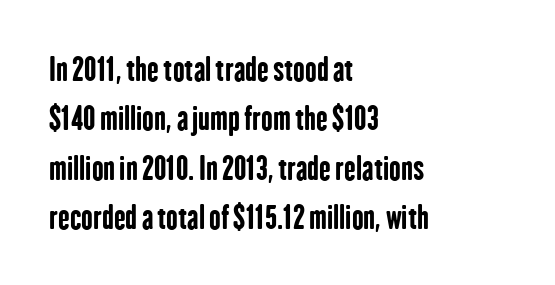
The face used here is a sans, in the tradition of grotesques and geometrics. In terms of weight, the rendering is a true, heavy bold. Check under the words: just untouched page. A roman cut, with each character standing at attention.
